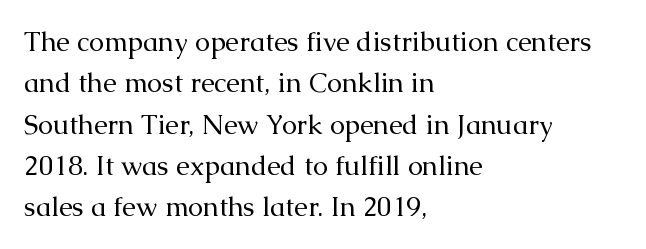
In terms of leading, this rendering sits right in the middle. The lettering stays uniformly vertical, giving the passage a roman look. Decoration check: the copy has no underline. The passage shown is not bold in any degree. How are the letters spaced? Ordinarily, with no added tracking.
